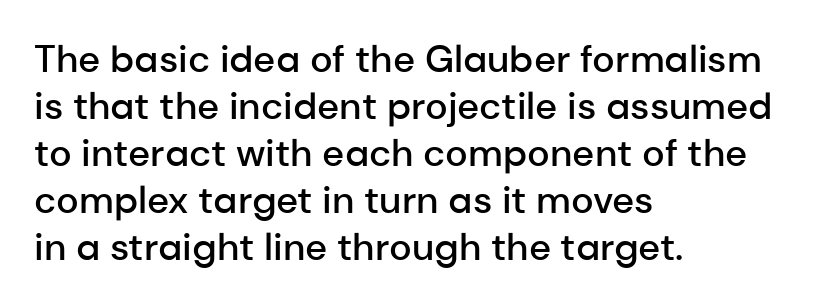
The rendering anchors every line to the left-hand side. There is no visible air inserted between adjacent glyphs. Bold? Not quite — semibold, heavier than regular but stopping short. Descenders hang freely into open space. The passage shown is typed in a proportional face where columns would drift. Note: no serifs on the glyphs.
